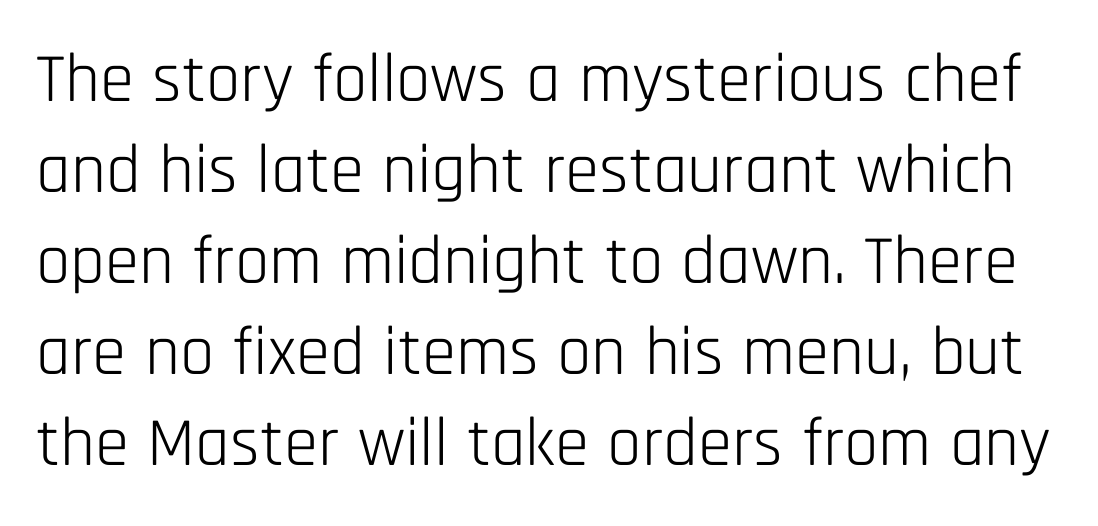
{"serif": "no", "italic": "no", "bold": "no", "weight": "light", "width": "condensed", "stroke_contrast": "low", "x_height": "large", "monospaced": "no", "underline": "no", "line_spacing": "normal", "line_spacing_ratio": 1.32, "letter_spacing": "normal", "letter_spacing_em": 0.0, "glyph_px": 69}
